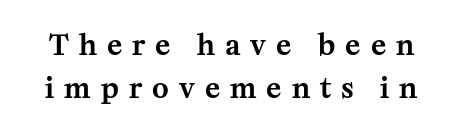
Q: Is the text italic (slanted)? A: No, it is upright.
Q: Is the typeface a serif or a sans-serif typeface? A: Serif.
Q: Is the text underlined? A: No.
Q: Is the spacing between letters normal or unusually wide? A: Unusually wide.
Q: Is the spacing between lines tight, normal or loose? A: Normal.
Q: Width (condensed, normal, or wide)? A: Normal.
Q: Stroke contrast? A: Medium.
Q: x-height? A: Medium.
Q: Monospaced? A: No.
